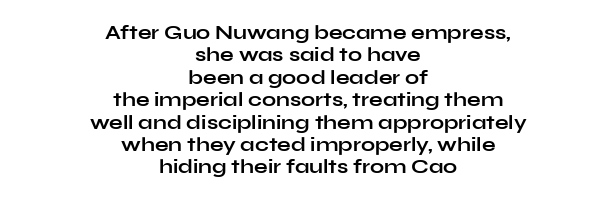
Q: Is the text bold? A: Yes.
Q: Is the text italic (slanted)? A: No, it is upright.
Q: Is the text underlined? A: No.
Q: How is the paragraph aligned? A: Centered.
Q: Is the spacing between letters normal or unusually wide? A: Normal.
Q: Is the spacing between lines tight, normal or loose? A: Tight.
